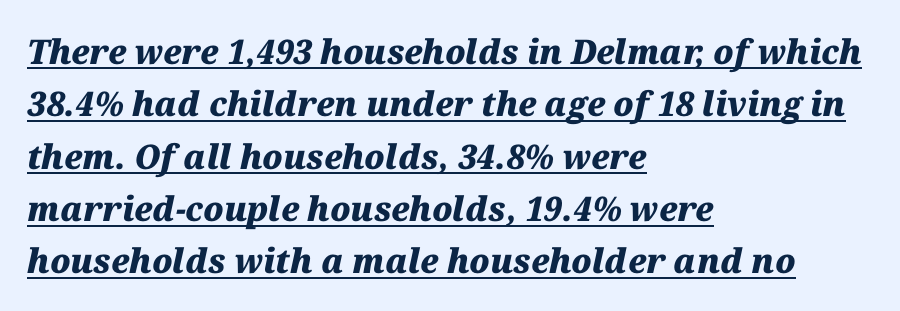
Q: Is the text bold? A: Yes.
Q: Is the text italic (slanted)? A: Yes, it leans right by about 12 degrees.
Q: Is the text underlined? A: Yes.
Q: How is the paragraph aligned? A: Left-aligned.
Q: Is the spacing between letters normal or unusually wide? A: Normal.
Q: Is the spacing between lines tight, normal or loose? A: Normal.
Q: Width (condensed, normal, or wide)? A: Normal.
Q: Stroke contrast? A: Medium.
Q: x-height? A: Medium.
Q: Monospaced? A: No.
